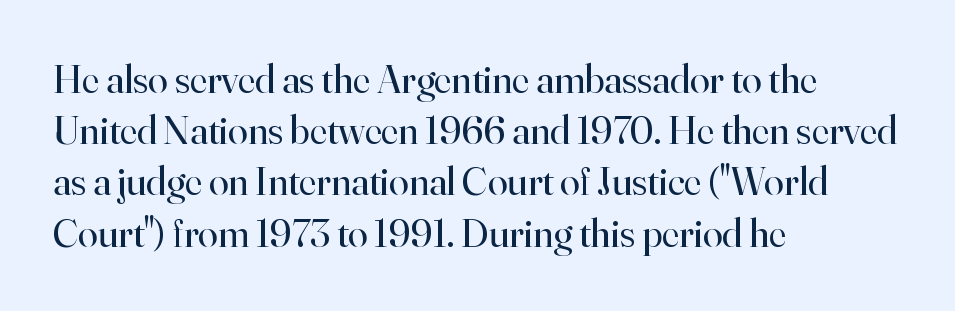
Q: Is the text bold? A: No.
Q: Is the text italic (slanted)? A: No, it is upright.
Q: Is the typeface a serif or a sans-serif typeface? A: Serif.
Q: Is the text underlined? A: No.
Q: How is the paragraph aligned? A: Left-aligned.
Q: Is the spacing between letters normal or unusually wide? A: Normal.
Q: Is the spacing between lines tight, normal or loose? A: Normal.
Q: Width (condensed, normal, or wide)? A: Normal.
Q: Stroke contrast? A: High.
Q: x-height? A: Small.
Q: Monospaced? A: No.
